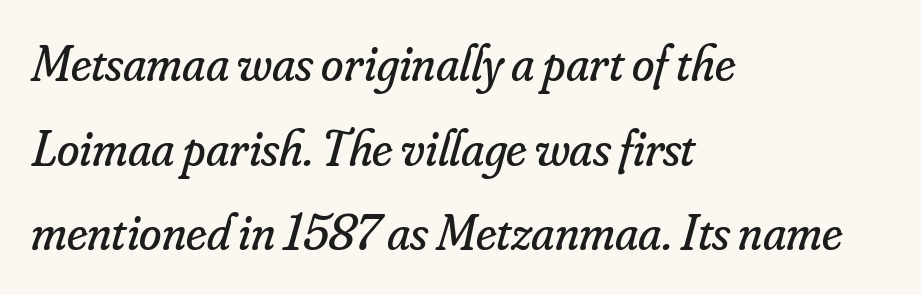
Q: Is the text bold? A: No.
Q: Is the text italic (slanted)? A: Yes, it leans right by about 16 degrees.
Q: Is the typeface a serif or a sans-serif typeface? A: Serif.
Q: Is the text underlined? A: No.
Q: How is the paragraph aligned? A: Left-aligned.
Q: Is the spacing between letters normal or unusually wide? A: Normal.
Q: Is the spacing between lines tight, normal or loose? A: Normal.
Q: Width (condensed, normal, or wide)? A: Normal.
Q: Stroke contrast? A: Low.
Q: x-height? A: Small.
Q: Monospaced? A: No.
